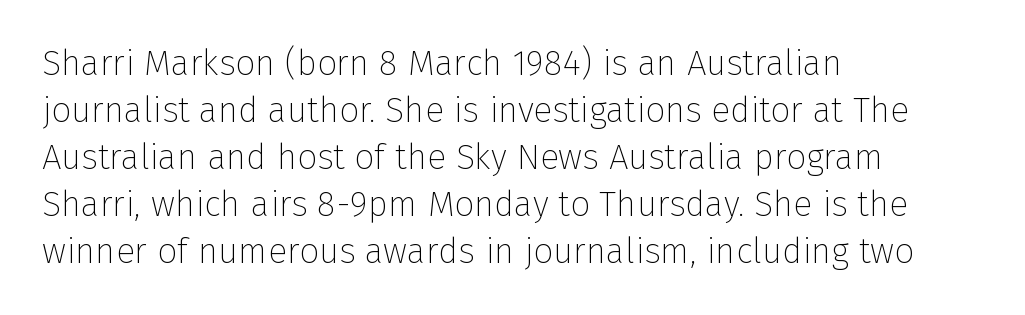
Short note: letters normally spaced. Do the letters lean? They stand straight. Think of a printed novel: that variable character pitch is what you see here. This block has exactly the height ordinary leading produces.
